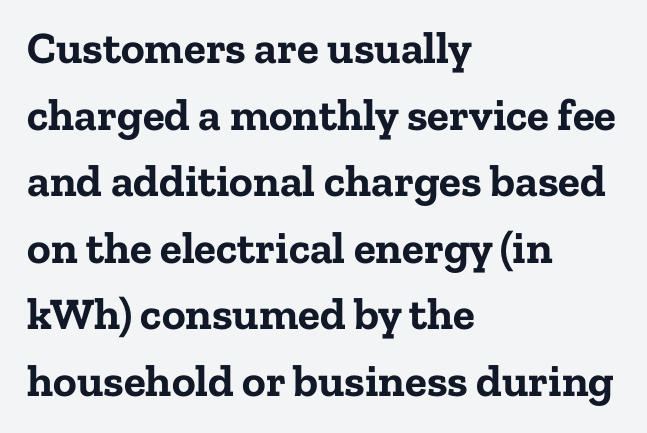
Q: Is the text bold? A: Yes.
Q: Is the text italic (slanted)? A: No, it is upright.
Q: Is the typeface a serif or a sans-serif typeface? A: Serif.
Q: Is the text underlined? A: No.
Q: How is the paragraph aligned? A: Left-aligned.
Q: Is the spacing between letters normal or unusually wide? A: Normal.
Q: Is the spacing between lines tight, normal or loose? A: Normal.
Q: Width (condensed, normal, or wide)? A: Normal.
Q: Stroke contrast? A: Low.
Q: x-height? A: Medium.
Q: Monospaced? A: No.
